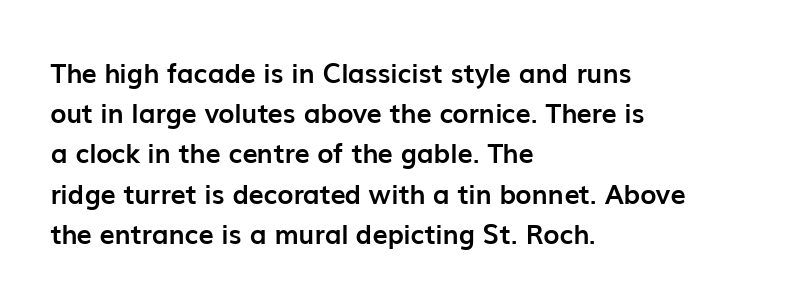
The image shows 27 px bold type, upright; set left-aligned, normal line spacing (1.49x), normal letter spacing, not underlined.
